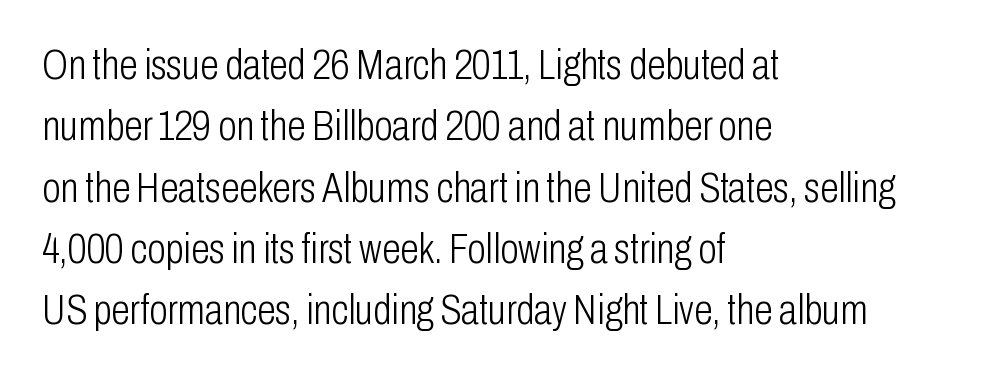
Do the letters lean? They stand straight. One glance says typical: line gaps are just what's usual. Note the varied advance widths — an 'i' is clearly narrower than an 'm'. The tracking reads as untouched default to a designer's eye.
